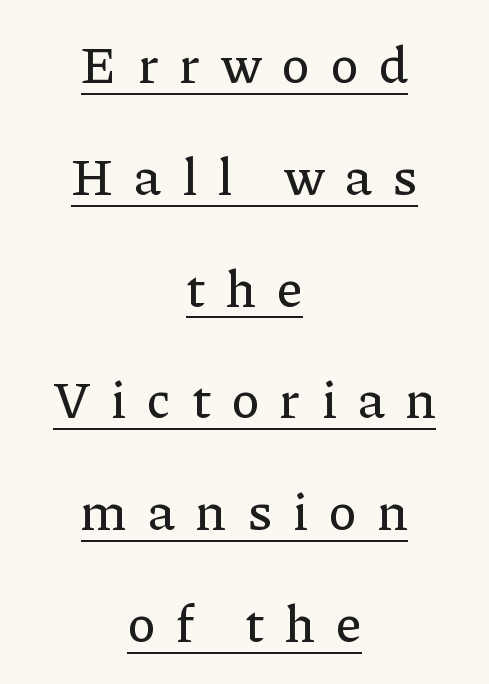
Q: Is the text italic (slanted)? A: No, it is upright.
Q: Is the typeface a serif or a sans-serif typeface? A: Serif.
Q: Is the text underlined? A: Yes.
Q: How is the paragraph aligned? A: Centered.
Q: Is the spacing between letters normal or unusually wide? A: Unusually wide.
Q: Is the spacing between lines tight, normal or loose? A: Loose.
Q: Width (condensed, normal, or wide)? A: Normal.
Q: Stroke contrast? A: Low.
Q: x-height? A: Medium.
Q: Monospaced? A: No.
